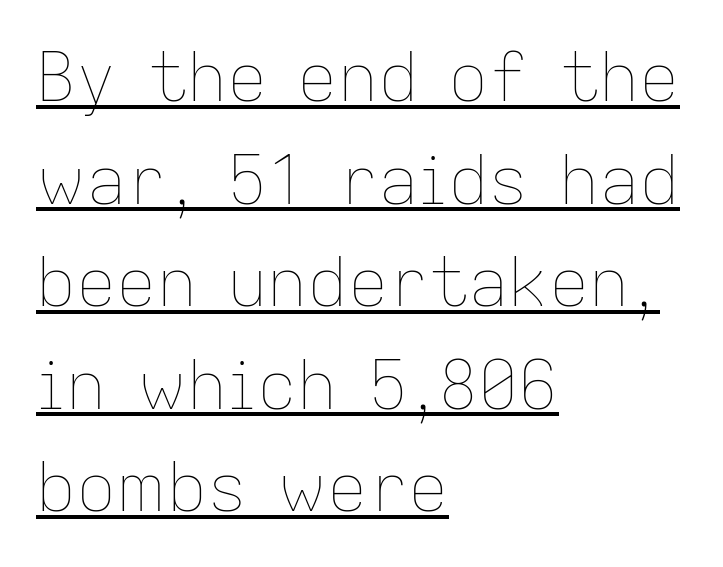
Q: Is the text bold? A: No.
Q: Is the text italic (slanted)? A: No, it is upright.
Q: Is the text underlined? A: Yes.
Q: How is the paragraph aligned? A: Left-aligned.
Q: Is the spacing between letters normal or unusually wide? A: Normal.
Q: Is the spacing between lines tight, normal or loose? A: Normal.
Q: Width (condensed, normal, or wide)? A: Normal.
Q: Stroke contrast? A: Low.
Q: x-height? A: Medium.
Q: Monospaced? A: No.
